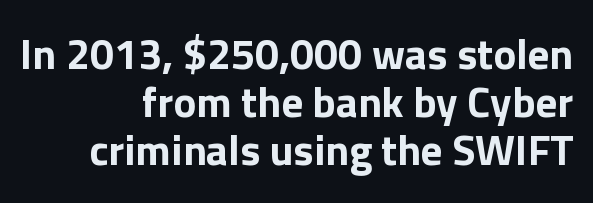
The image shows 43 px bold sans-serif type, upright; set right-aligned, tight line spacing (1.12x), normal letter spacing, not underlined; low stroke contrast and a medium x-height.
